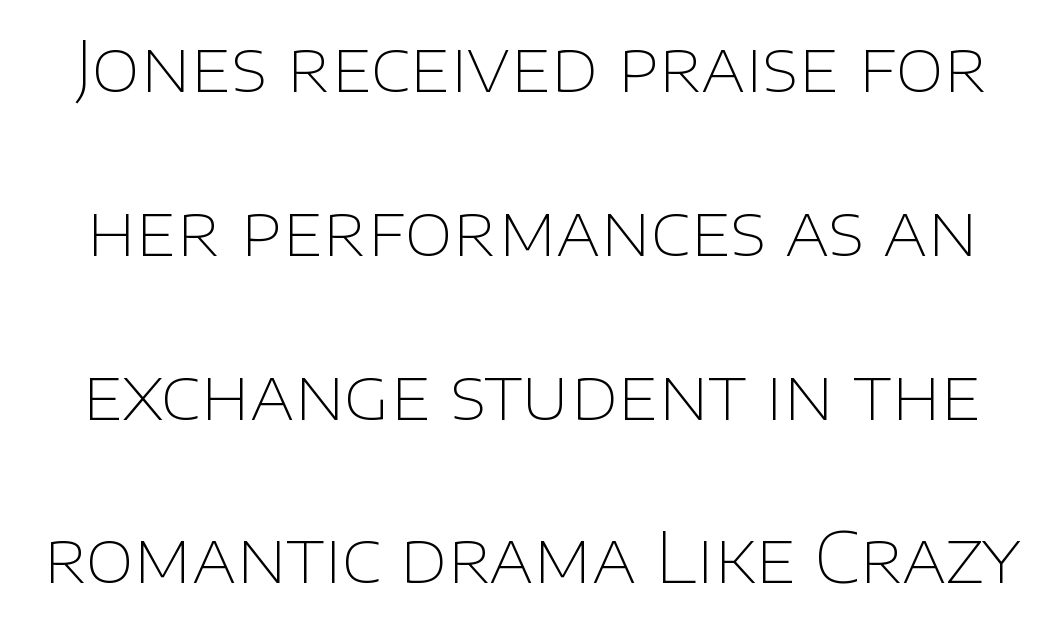
{"serif": "no", "italic": "no", "bold": "no", "weight": "thin", "width": "normal", "stroke_contrast": "low", "x_height": "large", "monospaced": "no", "underline": "no", "line_spacing": "loose", "line_spacing_ratio": 2.34, "letter_spacing": "normal", "letter_spacing_em": 0.0, "glyph_px": 70}
